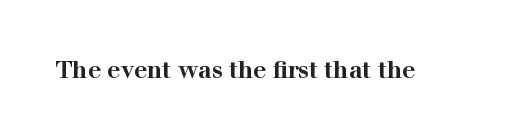
Q: Is the text bold? A: Yes.
Q: Is the text italic (slanted)? A: No, it is upright.
Q: Is the text underlined? A: No.
Q: Is the spacing between letters normal or unusually wide? A: Normal.
